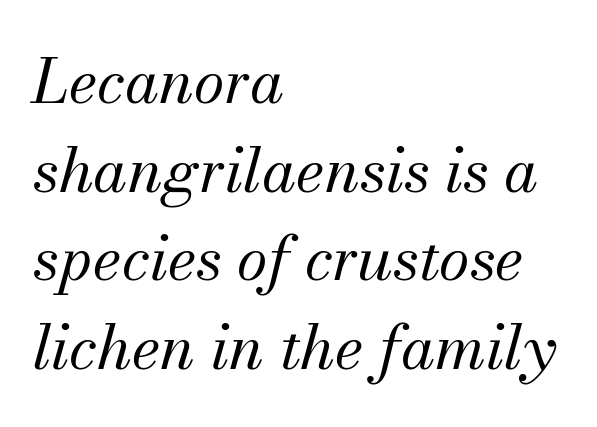
Q: Is the text bold? A: No.
Q: Is the text italic (slanted)? A: Yes, it leans right by about 13 degrees.
Q: Is the typeface a serif or a sans-serif typeface? A: Serif.
Q: Is the text underlined? A: No.
Q: How is the paragraph aligned? A: Left-aligned.
Q: Is the spacing between letters normal or unusually wide? A: Normal.
Q: Is the spacing between lines tight, normal or loose? A: Normal.
Q: Width (condensed, normal, or wide)? A: Normal.
Q: Stroke contrast? A: Medium.
Q: x-height? A: Small.
Q: Monospaced? A: No.
